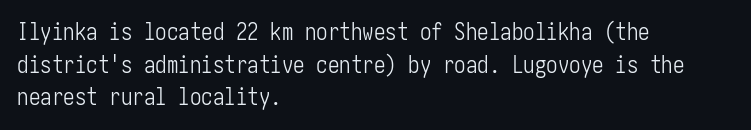
The image shows 23 px text type, upright; set left-aligned, normal line spacing (1.42x), normal letter spacing, not underlined.
